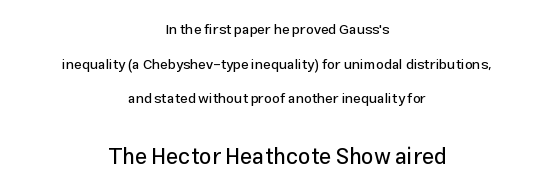
The image shows 22 px text type, upright; set centered, loose line spacing (2.47x), normal letter spacing, not underlined; the second (bottom) block is 1.57x larger.
